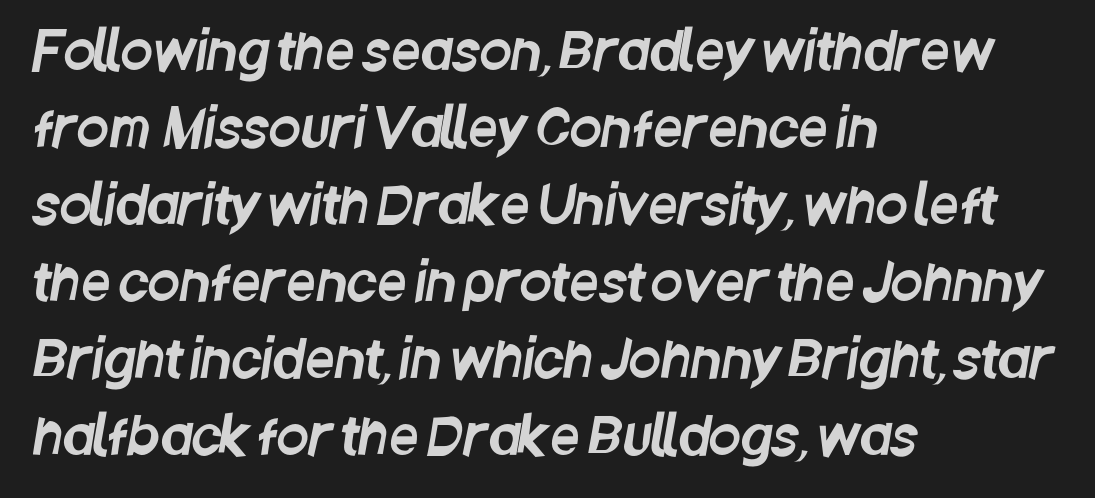
Q: Is the typeface a serif or a sans-serif typeface? A: Sans-serif.
Q: Is the text underlined? A: No.
Q: How is the paragraph aligned? A: Left-aligned.
Q: Is the spacing between letters normal or unusually wide? A: Normal.
Q: Is the spacing between lines tight, normal or loose? A: Normal.
Q: Width (condensed, normal, or wide)? A: Condensed.
Q: Stroke contrast? A: Low.
Q: x-height? A: Large.
Q: Monospaced? A: No.
